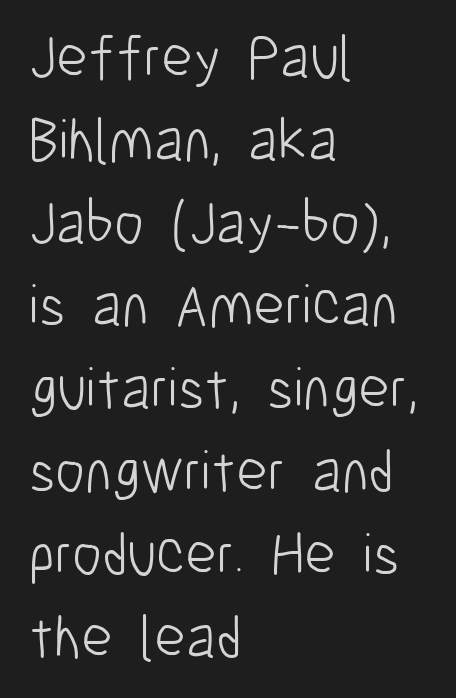
Q: Is the text bold? A: No.
Q: Is the text italic (slanted)? A: No, it is upright.
Q: Is the typeface a serif or a sans-serif typeface? A: Sans-serif.
Q: Is the text underlined? A: No.
Q: How is the paragraph aligned? A: Left-aligned.
Q: Is the spacing between letters normal or unusually wide? A: Normal.
Q: Is the spacing between lines tight, normal or loose? A: Normal.
Q: Width (condensed, normal, or wide)? A: Condensed.
Q: Stroke contrast? A: Low.
Q: x-height? A: Medium.
Q: Monospaced? A: No.
